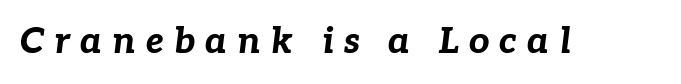
How heavy is the stroke? Heavy — this is a bold. Observe the wide spacing: letters keep a clear distance from each other. The whole block is typeset with a tilt. Is this a fixed-width face? No — the glyphs have proportional, varying widths. The words here are not underlined.
